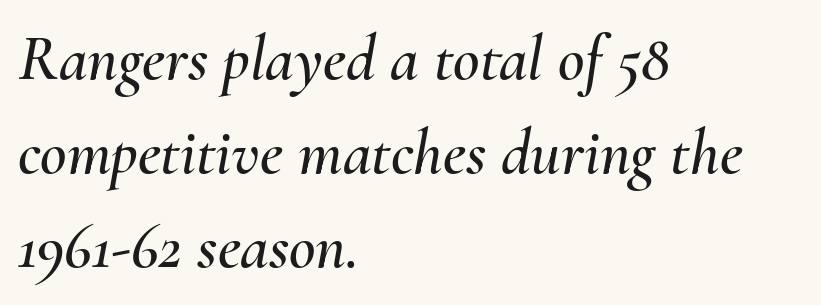
Which margin do the lines hug? The left one — the right edge is uneven. The foot of each line stays bare and open. Does extra space separate the letters? No, they use regular spacing. Proportional: the letters do not fall into vertical columns.
